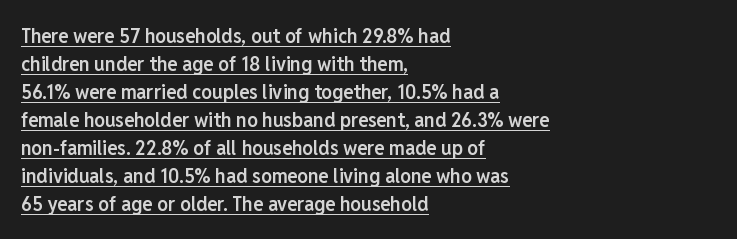
The image shows 21 px text type, upright; set left-aligned, normal line spacing (1.33x), normal letter spacing, underlined.
